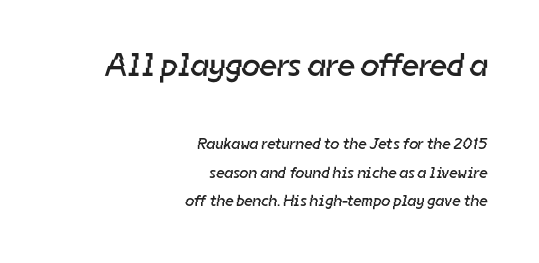
{"serif": "no", "bold": "no", "weight": "regular", "width": "normal", "stroke_contrast": "low", "x_height": "medium", "monospaced": "no", "underline": "no", "align": "right", "line_spacing_ratio": 1.78, "letter_spacing": "normal", "letter_spacing_em": 0.0, "larger_block": "first", "size_ratio": 2.06, "glyph_px": 33}
